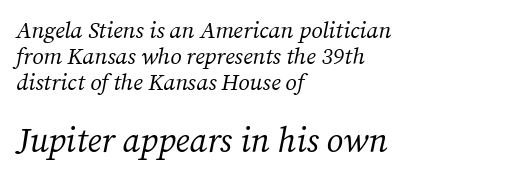
Q: Is the text bold? A: No.
Q: Is the text italic (slanted)? A: Yes, it leans right by about 12 degrees.
Q: Is the typeface a serif or a sans-serif typeface? A: Serif.
Q: Is the text underlined? A: No.
Q: How is the paragraph aligned? A: Left-aligned.
Q: Is the spacing between letters normal or unusually wide? A: Normal.
Q: Is the spacing between lines tight, normal or loose? A: Tight.
Q: Which block of text is set in a larger size, the first (top) or the second (bottom)? A: The second (bottom) one.
Q: Width (condensed, normal, or wide)? A: Normal.
Q: Stroke contrast? A: Medium.
Q: x-height? A: Medium.
Q: Monospaced? A: No.
